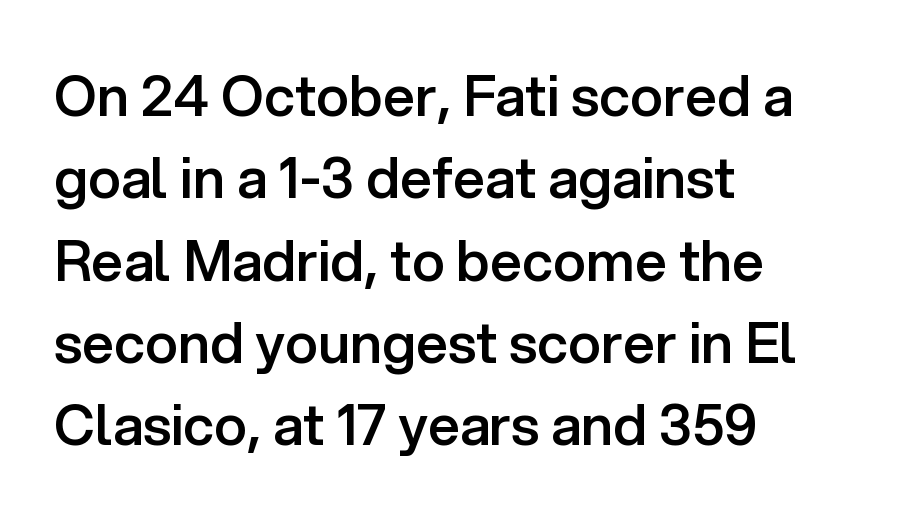
{"serif": "no", "italic": "no", "bold": "semi", "weight": "semibold", "width": "normal", "stroke_contrast": "low", "x_height": "medium", "monospaced": "no", "underline": "no", "align": "left", "line_spacing": "normal", "line_spacing_ratio": 1.47, "letter_spacing": "normal", "letter_spacing_em": 0.0, "glyph_px": 56}
